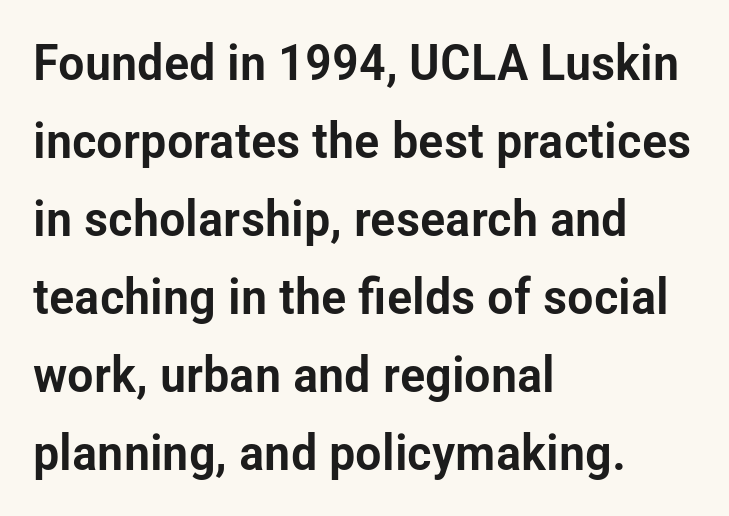
Style check: upright. The characters display no serif detailing; their extremities are plain. Is there much room between lines? A standard amount, neither cramped nor airy. The face used here is proportionally spaced, like ordinary book or web type.
